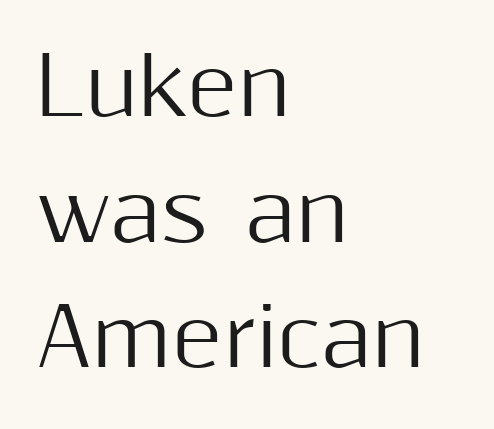
{"serif": "no", "italic": "no", "width": "normal", "stroke_contrast": "medium", "x_height": "medium", "monospaced": "no", "underline": "no", "align": "left", "line_spacing": "normal", "line_spacing_ratio": 1.59, "letter_spacing": "normal", "letter_spacing_em": 0.0, "glyph_px": 79}
